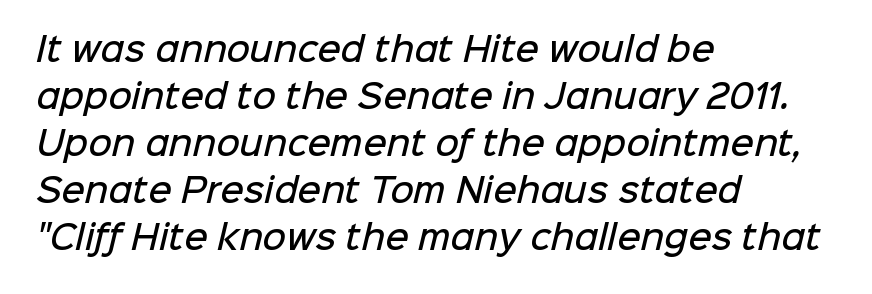
The rendering uses a semibold face; strokes are thickened but not to full bold. Font category for this specimen: sans-serif. Students, note that the glyphs here touch the page at normal intervals. Is this a fixed-width face? No — the glyphs have proportional, varying widths. Horizontal bands of white between lines are of average thickness. All the whitespace from short lines collects on the right.
